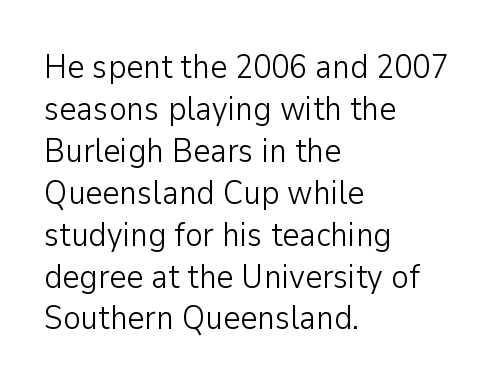
The image shows 33 px light sans-serif type, upright; set left-aligned, normal line spacing (1.27x), normal letter spacing, not underlined; low stroke contrast and a medium x-height.
